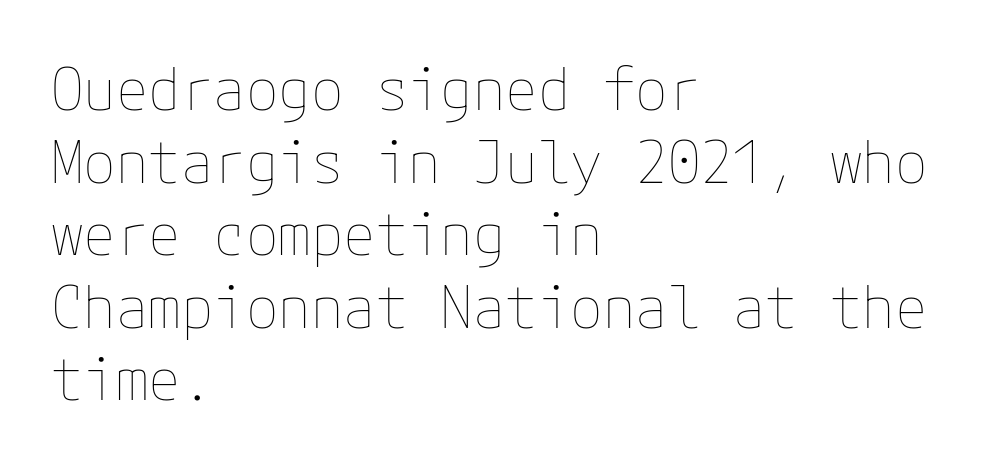
The image shows 59 px thin type, upright; set left-aligned, line spacing 1.23x, normal letter spacing, not underlined; low stroke contrast and a medium x-height.
